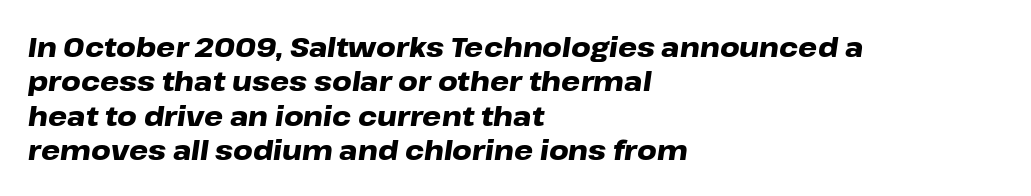
The image shows 27 px bold type, italic (leaning right); set left-aligned, normal line spacing (1.27x), normal letter spacing, not underlined.
